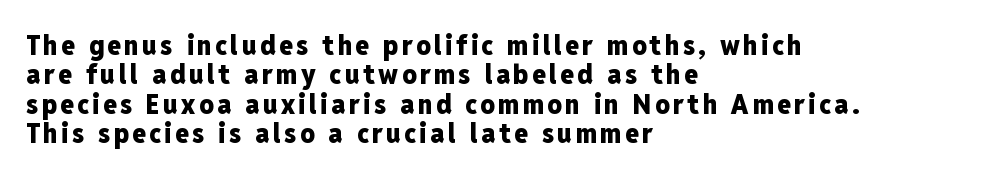
{"serif": "no", "italic": "no", "bold": "yes", "weight": "heavy", "width": "condensed", "stroke_contrast": "low", "x_height": "medium", "monospaced": "no", "underline": "no", "align": "left", "line_spacing": "tight", "line_spacing_ratio": 1.05, "glyph_px": 28}
